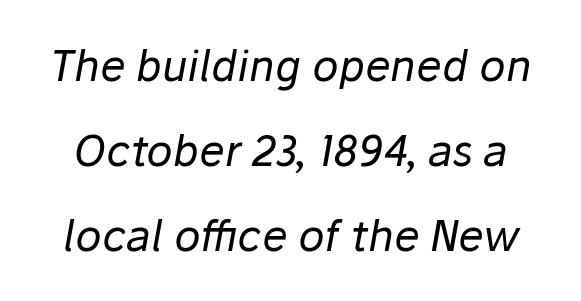
The image shows 43 px regular-weight type, italic (leaning right); set loose line spacing (1.98x), normal letter spacing, not underlined; low stroke contrast and a medium x-height.
